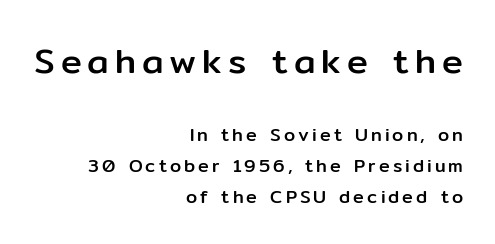
Q: Is the text italic (slanted)? A: No, it is upright.
Q: Is the typeface a serif or a sans-serif typeface? A: Sans-serif.
Q: Is the text underlined? A: No.
Q: How is the paragraph aligned? A: Right-aligned.
Q: Which block of text is set in a larger size, the first (top) or the second (bottom)? A: The first (top) one.
Q: Width (condensed, normal, or wide)? A: Normal.
Q: Stroke contrast? A: Low.
Q: x-height? A: Medium.
Q: Monospaced? A: No.
